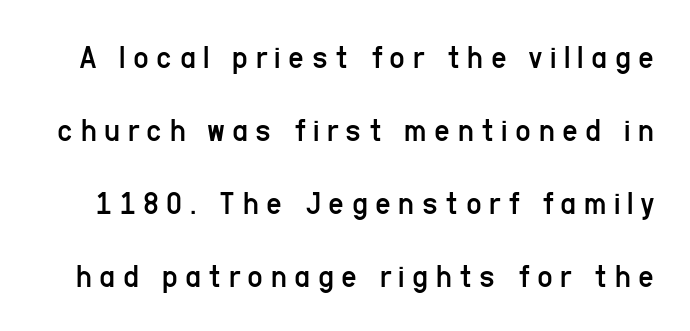
The lettering holds an erect, upright posture throughout. Quick note: interline space is abundant. Stroke terminals: plain, sans-serif. Letters rest on an invisible, unmarked baseline.
